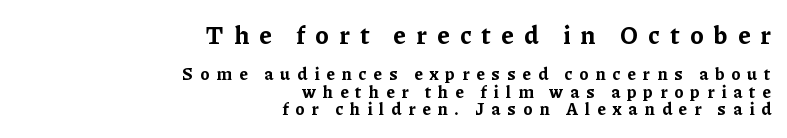
The image shows 25 px bold type, upright; set right-aligned, tight line spacing (1.02x), unusually wide letter spacing (+0.4 em), not underlined; the first (top) block is 1.47x larger.
